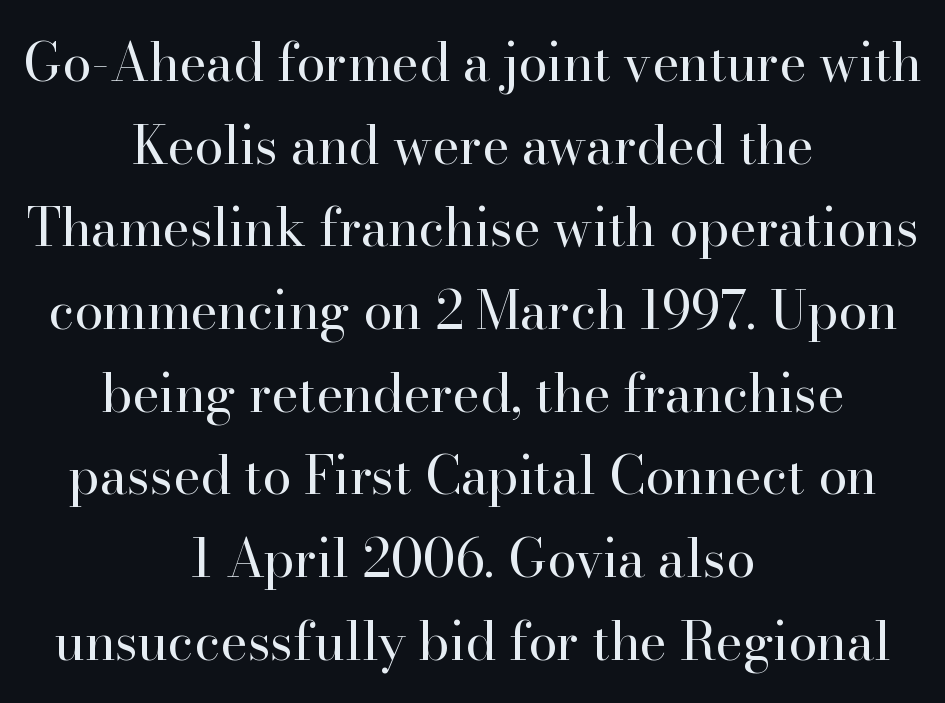
Letters have the restrained weight of plain body copy at most. Leading: standard. This rendering leaves character spacing at its baseline value. The axis of the letterforms is exactly vertical. Varying glyph widths throughout — classic text-font behaviour. You can tell from the footed stems that serif type was used.
